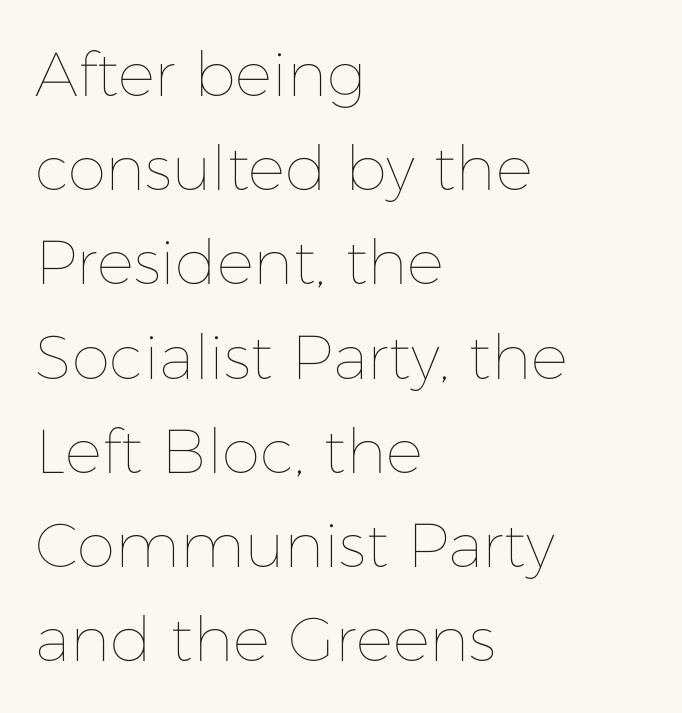
{"italic": "no", "bold": "no", "weight": "thin", "width": "normal", "stroke_contrast": "low", "x_height": "medium", "monospaced": "no", "underline": "no", "align": "left", "line_spacing": "normal", "line_spacing_ratio": 1.52, "letter_spacing": "normal", "letter_spacing_em": 0.0, "glyph_px": 62}
